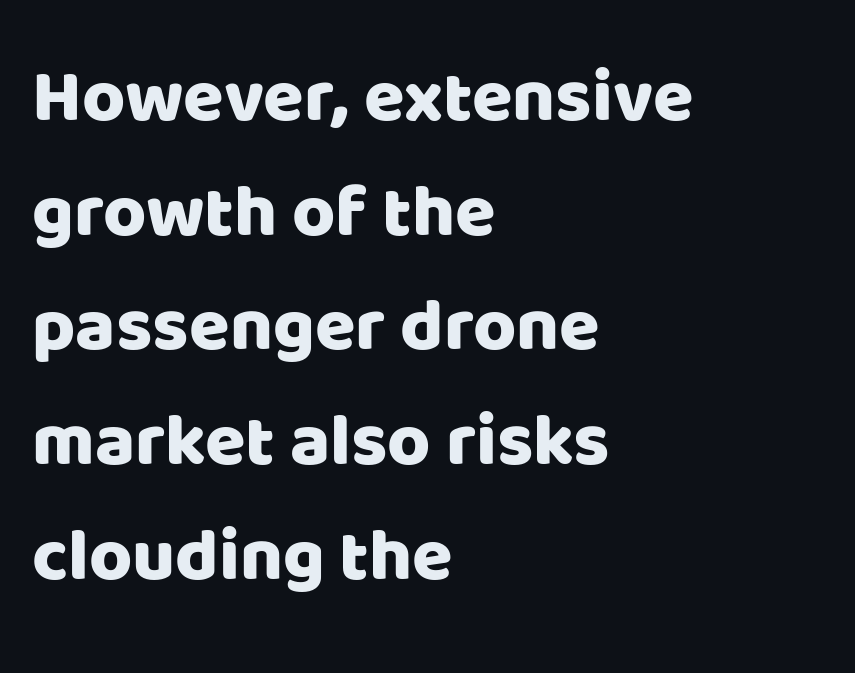
{"serif": "no", "italic": "no", "width": "normal", "stroke_contrast": "low", "x_height": "large", "monospaced": "no", "underline": "no", "align": "left", "line_spacing": "normal", "line_spacing_ratio": 1.55, "letter_spacing": "normal", "letter_spacing_em": 0.0, "glyph_px": 74}
